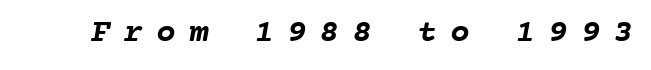
{"bold": "yes", "weight": "semibold", "width": "normal", "stroke_contrast": "low", "x_height": "medium", "monospaced": "yes", "underline": "no", "letter_spacing": "wide", "letter_spacing_em": 0.39, "glyph_px": 33}
